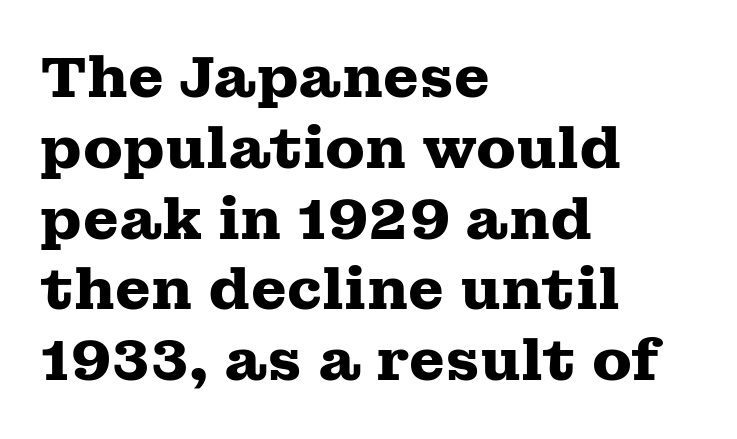
Compared with a centered layout, this one pins lines to the left instead. Posture: upright roman. Glance below the letters and you will spot only blank space. To sum up the face: it has serifs. Spacing verdict: proportional, widths tailored to each character. The sample has been set heavy, in full bold.
